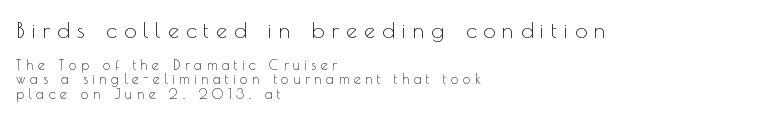
Q: Is the text bold? A: No.
Q: Is the text italic (slanted)? A: No, it is upright.
Q: Is the text underlined? A: No.
Q: How is the paragraph aligned? A: Left-aligned.
Q: Is the spacing between letters normal or unusually wide? A: Unusually wide.
Q: Is the spacing between lines tight, normal or loose? A: Tight.
Q: Which block of text is set in a larger size, the first (top) or the second (bottom)? A: The first (top) one.
